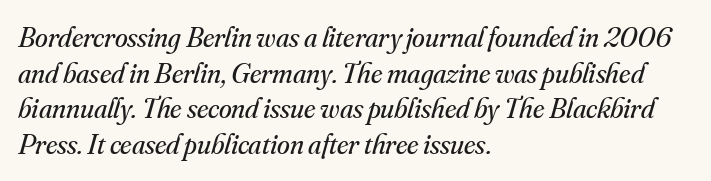
The image shows 29 px regular-weight serif type, italic (leaning right); set left-aligned, line spacing 1.23x, normal letter spacing, not underlined; medium stroke contrast and a small x-height.
